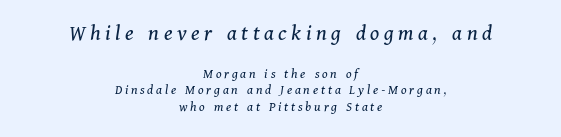
{"italic": "yes", "lean": "right", "slant_degrees": 11, "bold": "no", "underline": "no", "align": "center", "line_spacing_ratio": 1.16, "letter_spacing": "wide", "letter_spacing_em": 0.2, "larger_block": "first", "size_ratio": 1.64, "glyph_px": 23}
